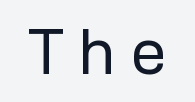
{"serif": "no", "italic": "no", "bold": "no", "weight": "regular", "width": "normal", "stroke_contrast": "low", "x_height": "medium", "monospaced": "no", "underline": "no", "letter_spacing": "wide", "letter_spacing_em": 0.24, "glyph_px": 64}
